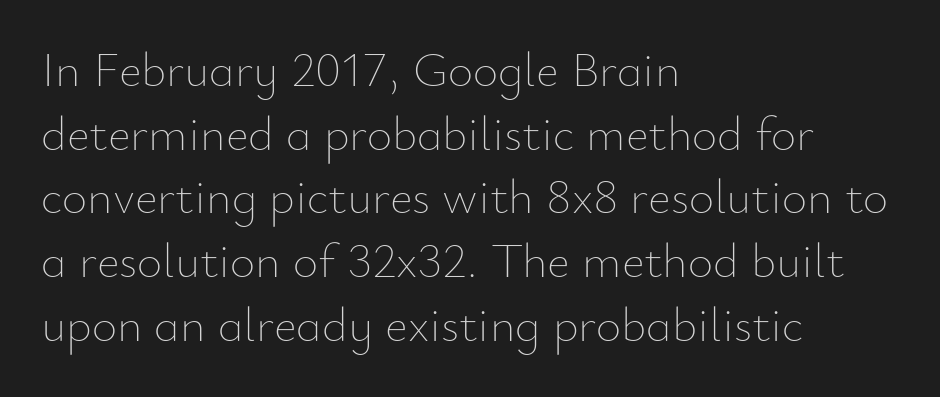
Descenders hang freely into open space. Italic: no, the glyphs are upright roman. A typesetter would call this leading conventional body-copy spacing. Layout note: lines flush left.
